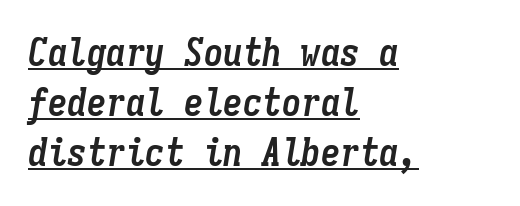
The rows are spaced the way most documents space them. This sample has the even, mechanical cadence of fixed-width lettering. The rendering uses a bold face; every stroke is thick and dark. Slant detected: the letters are inclined. Horizontal alignment here is leftward, the default for most running prose. A typographer would call this underscored text.
